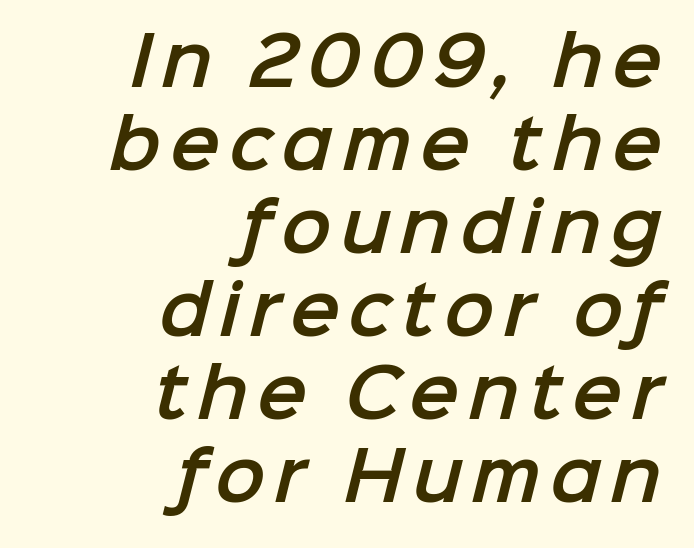
The image shows 67 px sans-serif type; set right-aligned, line spacing 1.24x, not underlined; low stroke contrast and a medium x-height.
